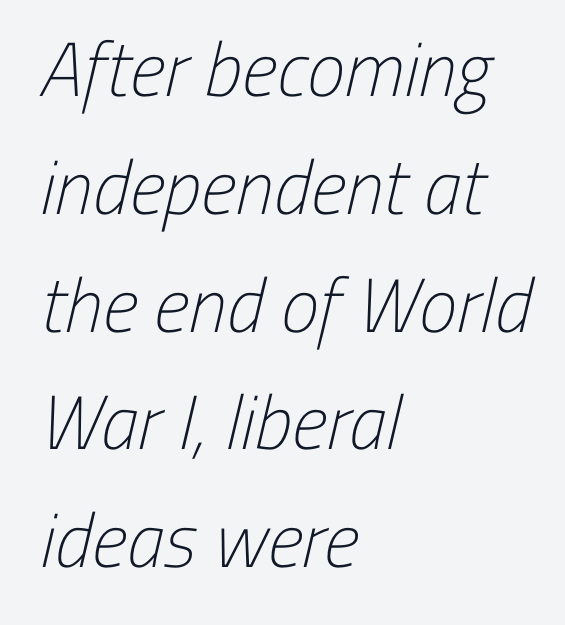
Q: Is the text bold? A: No.
Q: Is the typeface a serif or a sans-serif typeface? A: Sans-serif.
Q: Is the text underlined? A: No.
Q: How is the paragraph aligned? A: Left-aligned.
Q: Is the spacing between letters normal or unusually wide? A: Normal.
Q: Is the spacing between lines tight, normal or loose? A: Normal.
Q: Width (condensed, normal, or wide)? A: Condensed.
Q: Stroke contrast? A: Low.
Q: x-height? A: Medium.
Q: Monospaced? A: No.
